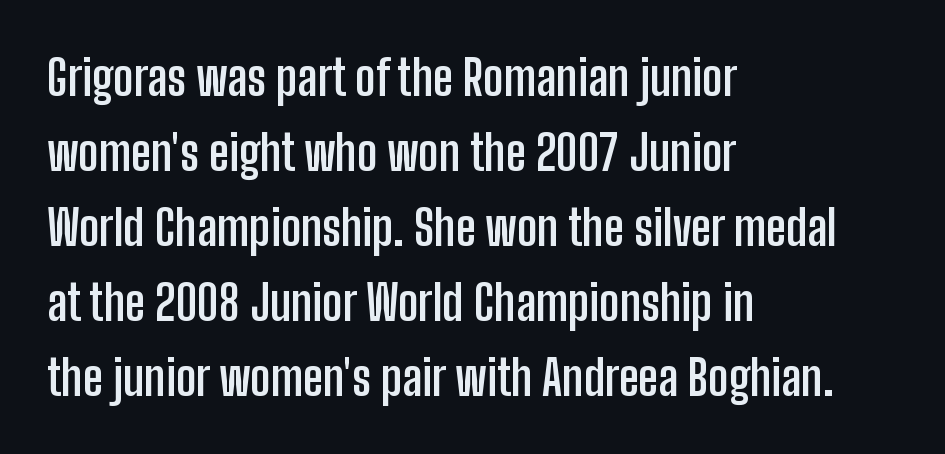
The image shows 49 px semibold, condensed sans-serif type, upright; set left-aligned, normal line spacing (1.53x), normal letter spacing, not underlined; low stroke contrast and a medium x-height.
